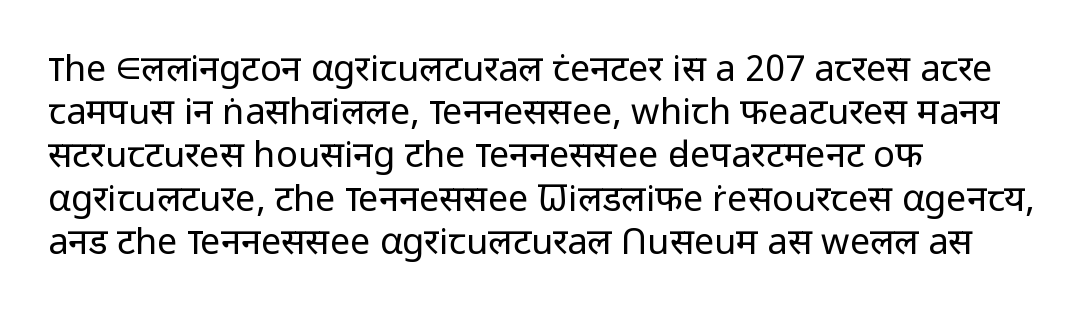
{"serif": "no", "italic": "no", "bold": "no", "weight": "regular", "width": "normal", "stroke_contrast": "low", "x_height": "medium", "monospaced": "no", "underline": "no", "align": "left", "line_spacing_ratio": 1.2, "letter_spacing": "normal", "letter_spacing_em": 0.0, "glyph_px": 36}
